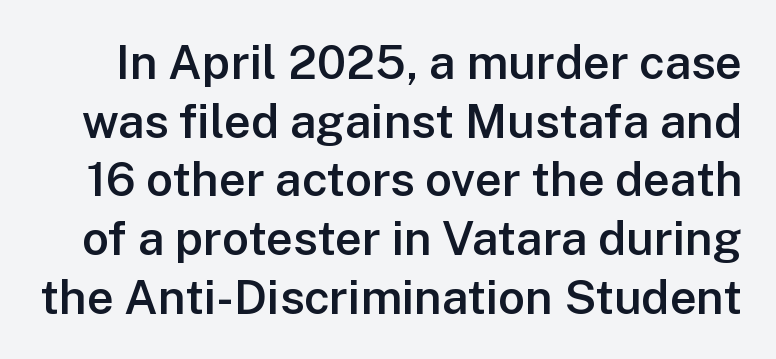
Q: Is the text bold? A: Semi-bold.
Q: Is the text italic (slanted)? A: No, it is upright.
Q: Is the typeface a serif or a sans-serif typeface? A: Sans-serif.
Q: Is the text underlined? A: No.
Q: Is the spacing between letters normal or unusually wide? A: Normal.
Q: Is the spacing between lines tight, normal or loose? A: Normal.
Q: Width (condensed, normal, or wide)? A: Normal.
Q: Stroke contrast? A: Low.
Q: x-height? A: Medium.
Q: Monospaced? A: No.
